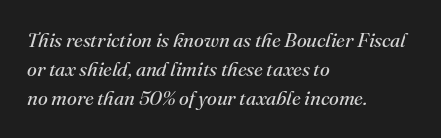
Q: Is the text bold? A: No.
Q: Is the text italic (slanted)? A: Yes, it leans right by about 16 degrees.
Q: Is the text underlined? A: No.
Q: How is the paragraph aligned? A: Left-aligned.
Q: Is the spacing between letters normal or unusually wide? A: Normal.
Q: Is the spacing between lines tight, normal or loose? A: Normal.
